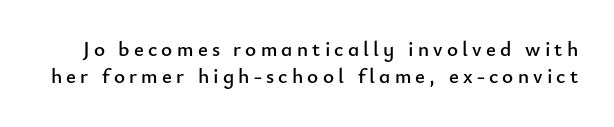
{"italic": "no", "underline": "no", "line_spacing": "normal", "line_spacing_ratio": 1.3, "letter_spacing": "wide", "letter_spacing_em": 0.2, "glyph_px": 21}
